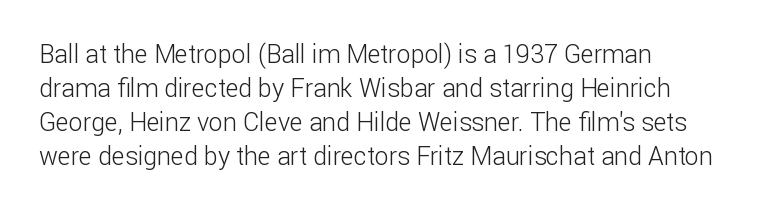
Q: Is the text bold? A: No.
Q: Is the text italic (slanted)? A: No, it is upright.
Q: Is the text underlined? A: No.
Q: Is the spacing between letters normal or unusually wide? A: Normal.
Q: Is the spacing between lines tight, normal or loose? A: Normal.
